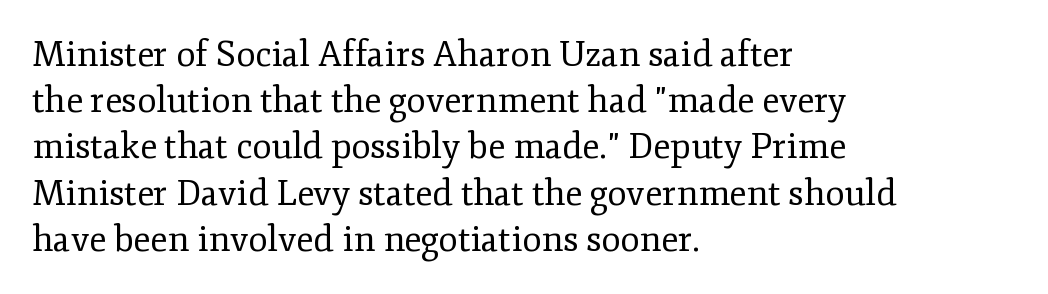
The image shows 35 px regular-weight serif type, upright; set left-aligned, normal line spacing (1.32x), normal letter spacing, not underlined; low stroke contrast and a small x-height.
